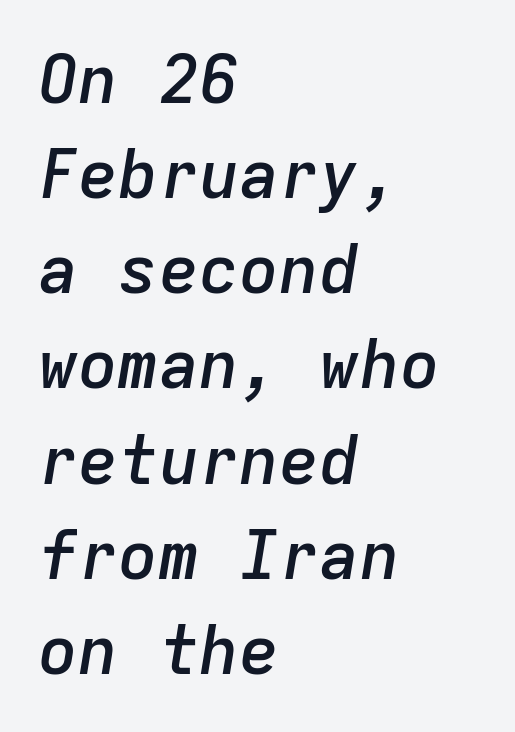
Q: Is the text bold? A: Semi-bold.
Q: Is the text italic (slanted)? A: Yes, it leans right by about 9 degrees.
Q: Is the text underlined? A: No.
Q: How is the paragraph aligned? A: Left-aligned.
Q: Is the spacing between letters normal or unusually wide? A: Normal.
Q: Is the spacing between lines tight, normal or loose? A: Normal.
Q: Width (condensed, normal, or wide)? A: Normal.
Q: Stroke contrast? A: Low.
Q: x-height? A: Medium.
Q: Monospaced? A: Yes.
